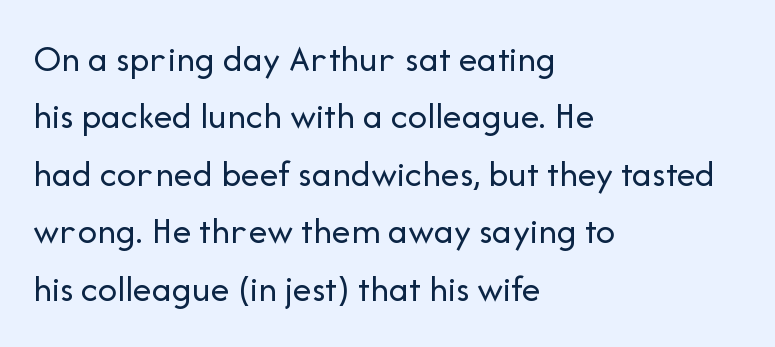
Q: Is the text bold? A: No.
Q: Is the text italic (slanted)? A: No, it is upright.
Q: Is the typeface a serif or a sans-serif typeface? A: Sans-serif.
Q: Is the text underlined? A: No.
Q: How is the paragraph aligned? A: Left-aligned.
Q: Is the spacing between letters normal or unusually wide? A: Normal.
Q: Is the spacing between lines tight, normal or loose? A: Normal.
Q: Width (condensed, normal, or wide)? A: Normal.
Q: Stroke contrast? A: Low.
Q: x-height? A: Medium.
Q: Monospaced? A: No.
